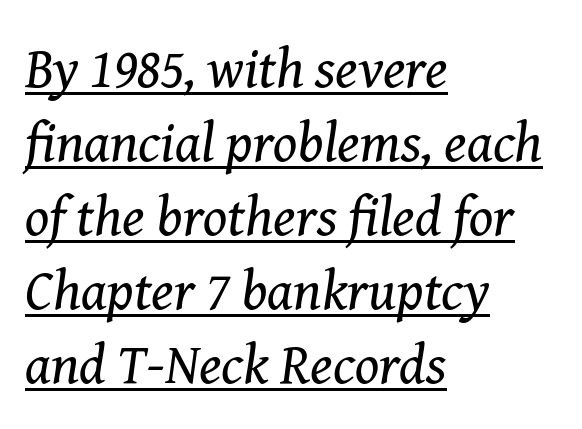
The image shows 56 px regular-weight serif type, italic (leaning right); set left-aligned, normal line spacing (1.32x), normal letter spacing, underlined; medium stroke contrast and a medium x-height.
